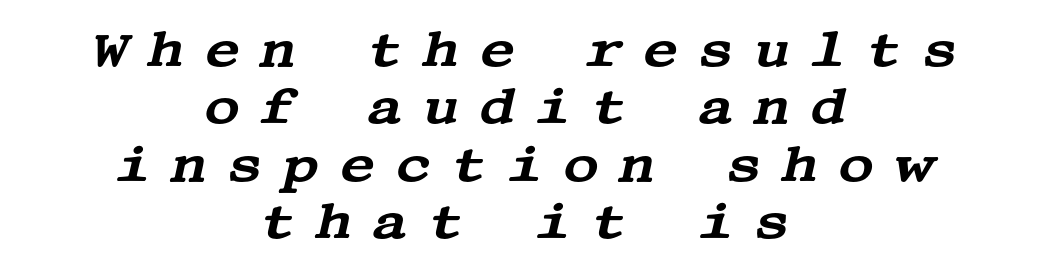
Q: Is the text italic (slanted)? A: Yes, it leans right by about 13 degrees.
Q: Is the typeface a serif or a sans-serif typeface? A: Serif.
Q: Is the text underlined? A: No.
Q: How is the paragraph aligned? A: Centered.
Q: Is the spacing between letters normal or unusually wide? A: Unusually wide.
Q: Is the spacing between lines tight, normal or loose? A: Tight.
Q: Width (condensed, normal, or wide)? A: Wide.
Q: Stroke contrast? A: Medium.
Q: x-height? A: Large.
